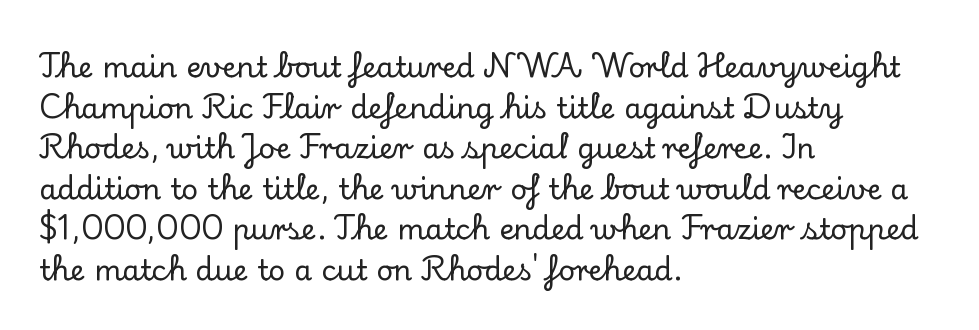
{"serif": "yes", "italic": "no", "width": "normal", "stroke_contrast": "low", "x_height": "small", "monospaced": "no", "underline": "no", "align": "left", "line_spacing": "normal", "line_spacing_ratio": 1.4, "letter_spacing": "normal", "letter_spacing_em": 0.0, "glyph_px": 29}
